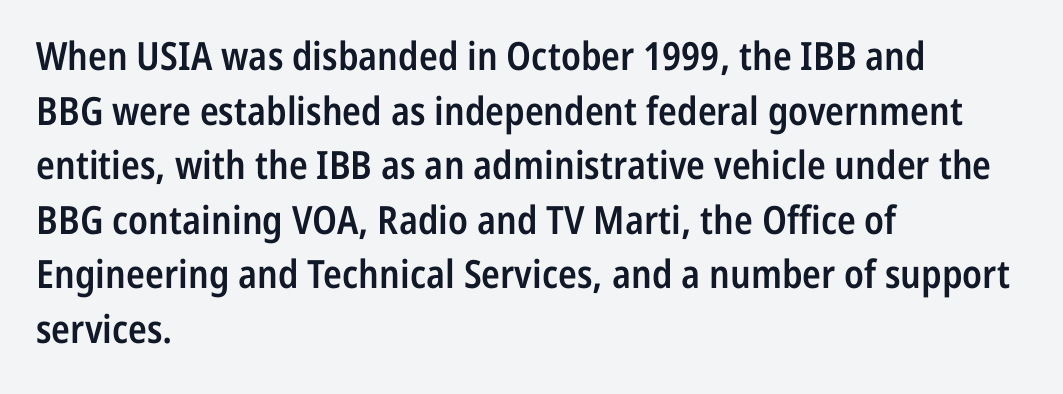
The image shows 39 px semibold, condensed sans-serif type, upright; set left-aligned, normal line spacing (1.4x), normal letter spacing, not underlined; low stroke contrast and a medium x-height.
